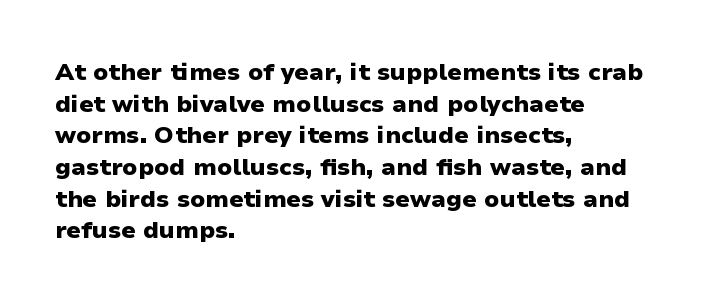
Q: Is the text bold? A: Yes.
Q: Is the text italic (slanted)? A: No, it is upright.
Q: Is the text underlined? A: No.
Q: How is the paragraph aligned? A: Left-aligned.
Q: Is the spacing between letters normal or unusually wide? A: Normal.
Q: Is the spacing between lines tight, normal or loose? A: Normal.
